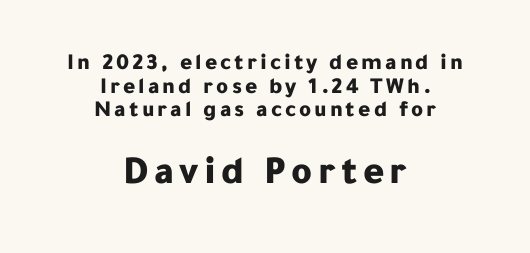
Decoration check: the copy has no underline. A typesetter would call this proportional, since set widths differ per character. This layout puts the modest block above and the oversized block below. The block of text is dense from top to bottom, with scant space between rows.
